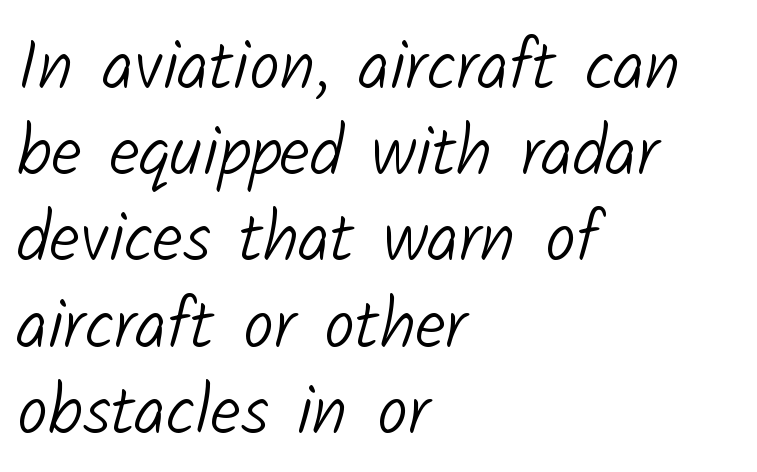
The image shows 69 px light sans-serif type; set left-aligned, normal line spacing (1.25x), normal letter spacing, not underlined; low stroke contrast and a medium x-height.
